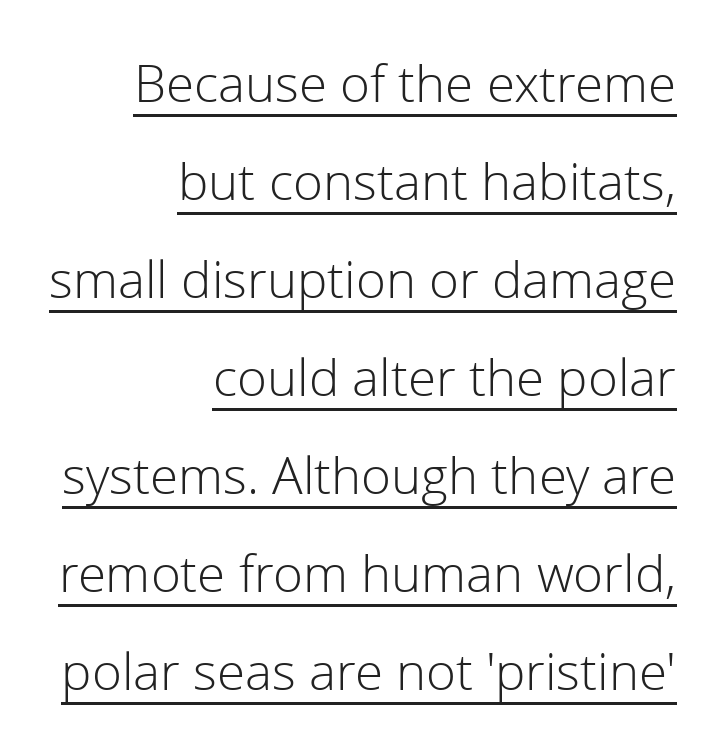
Q: Is the text bold? A: No.
Q: Is the text italic (slanted)? A: No, it is upright.
Q: Is the typeface a serif or a sans-serif typeface? A: Sans-serif.
Q: Is the text underlined? A: Yes.
Q: How is the paragraph aligned? A: Right-aligned.
Q: Is the spacing between letters normal or unusually wide? A: Normal.
Q: Is the spacing between lines tight, normal or loose? A: Loose.
Q: Width (condensed, normal, or wide)? A: Normal.
Q: Stroke contrast? A: Low.
Q: x-height? A: Medium.
Q: Monospaced? A: No.
